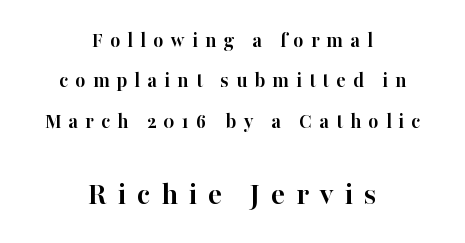
{"serif": "yes", "italic": "no", "bold": "yes", "weight": "semibold", "width": "normal", "stroke_contrast": "high", "x_height": "medium", "monospaced": "no", "underline": "no", "align": "center", "line_spacing_ratio": 1.83, "letter_spacing": "wide", "letter_spacing_em": 0.32, "larger_block": "second", "size_ratio": 1.5, "glyph_px": 33}
